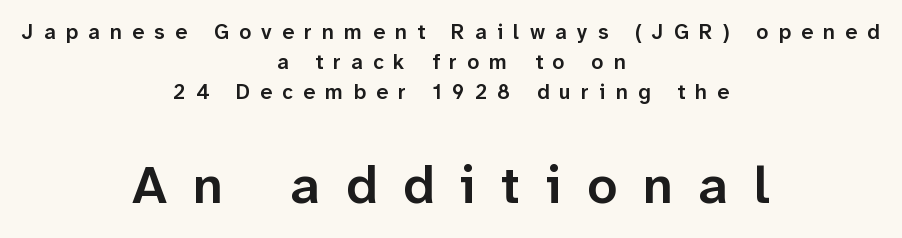
{"serif": "no", "italic": "no", "bold": "semi", "weight": "semibold", "width": "normal", "stroke_contrast": "low", "x_height": "medium", "monospaced": "no", "underline": "no", "align": "center", "line_spacing": "normal", "line_spacing_ratio": 1.42, "letter_spacing": "wide", "letter_spacing_em": 0.49, "larger_block": "second", "size_ratio": 2.52, "glyph_px": 53}
